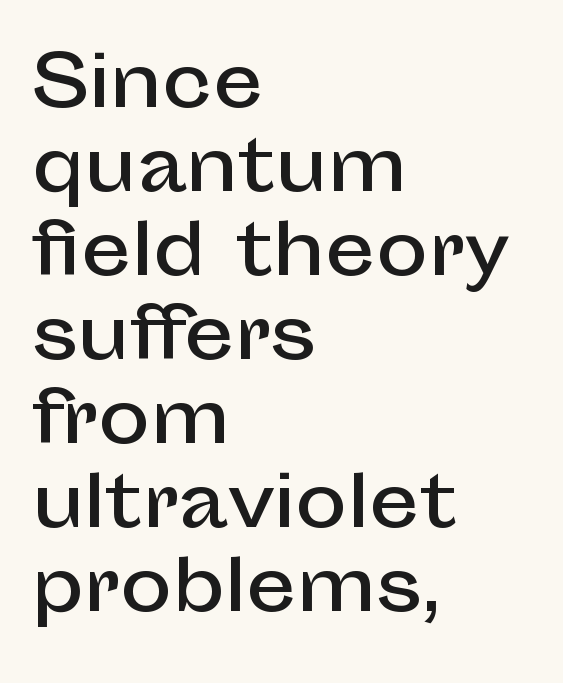
Q: Is the text italic (slanted)? A: No, it is upright.
Q: Is the typeface a serif or a sans-serif typeface? A: Sans-serif.
Q: Is the text underlined? A: No.
Q: How is the paragraph aligned? A: Left-aligned.
Q: Is the spacing between letters normal or unusually wide? A: Normal.
Q: Width (condensed, normal, or wide)? A: Normal.
Q: Stroke contrast? A: Low.
Q: x-height? A: Medium.
Q: Monospaced? A: No.
